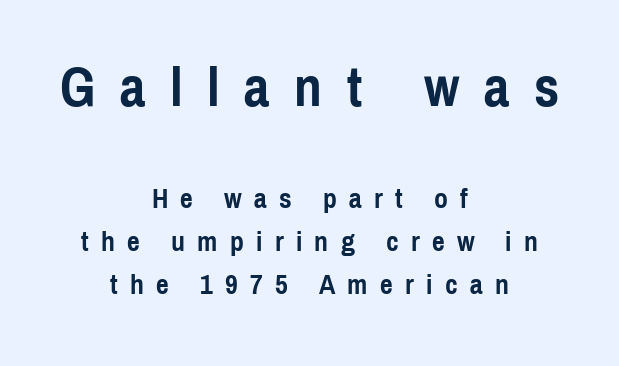
The horizontal fit of the characters is loose and conspicuously gappy. Line starts and ends both wander, symmetrically. A clean baseline with only descenders dipping below it. Does the bottom block carry the larger type? No, the top block does. Strong, thick strokes mark this as bold type. Vertical spacing — default.
